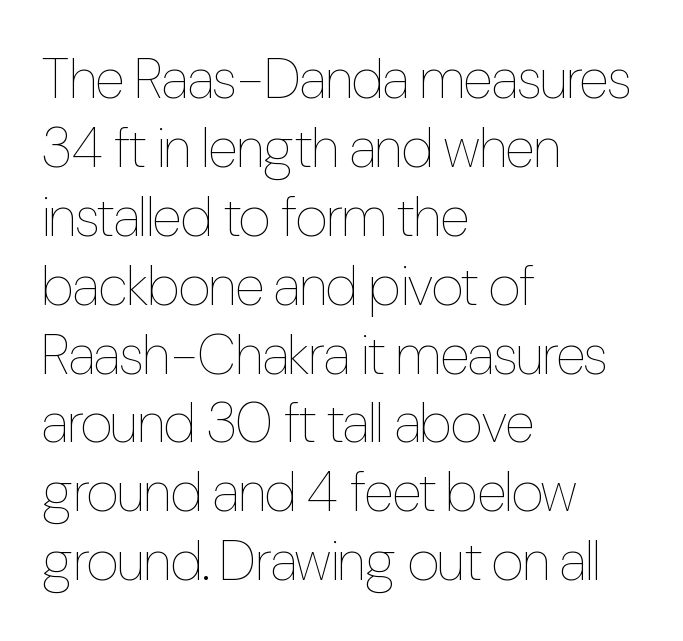
{"italic": "no", "bold": "no", "weight": "thin", "width": "condensed", "stroke_contrast": "low", "x_height": "medium", "monospaced": "no", "underline": "no", "align": "left", "line_spacing_ratio": 1.23, "letter_spacing": "normal", "letter_spacing_em": 0.0, "glyph_px": 56}
